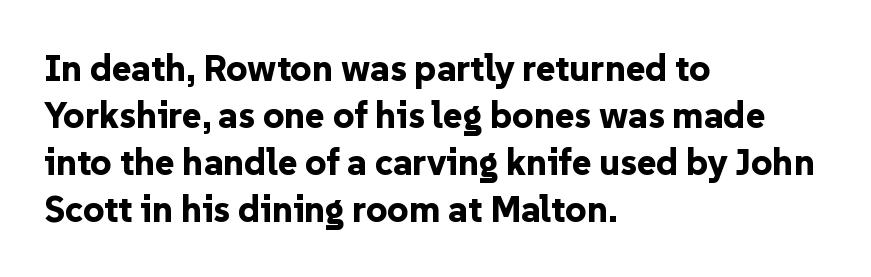
Q: Is the text bold? A: Yes.
Q: Is the text italic (slanted)? A: No, it is upright.
Q: Is the typeface a serif or a sans-serif typeface? A: Sans-serif.
Q: Is the text underlined? A: No.
Q: How is the paragraph aligned? A: Left-aligned.
Q: Is the spacing between letters normal or unusually wide? A: Normal.
Q: Is the spacing between lines tight, normal or loose? A: Normal.
Q: Width (condensed, normal, or wide)? A: Normal.
Q: Stroke contrast? A: Low.
Q: x-height? A: Medium.
Q: Monospaced? A: No.
